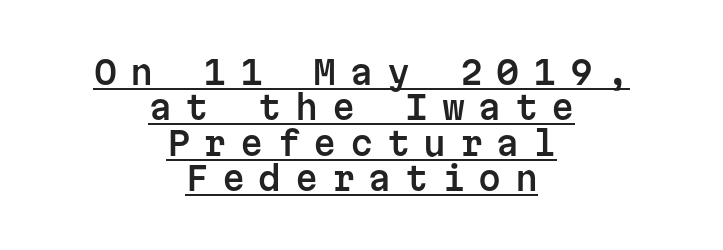
The image shows 33 px sans-serif type, upright, monospaced; set centered, tight line spacing (1.07x), unusually wide letter spacing (+0.41 em), underlined; low stroke contrast and a medium x-height.
